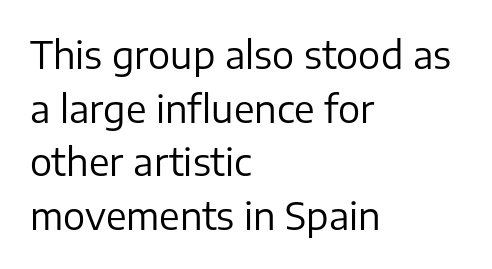
{"serif": "no", "italic": "no", "bold": "no", "weight": "regular", "width": "normal", "stroke_contrast": "low", "x_height": "medium", "monospaced": "no", "underline": "no", "align": "left", "line_spacing": "normal", "line_spacing_ratio": 1.45, "letter_spacing": "normal", "letter_spacing_em": 0.0, "glyph_px": 37}
